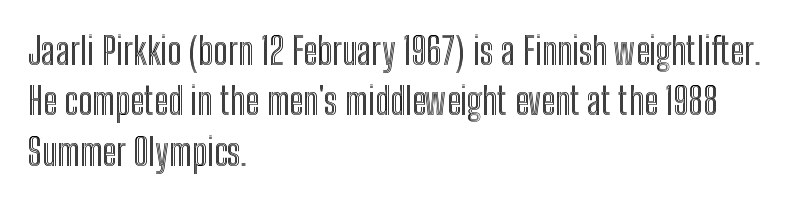
Nope, not italic — everything's standing straight. Reading down the column, the eye jumps a familiar distance to each next line. Do the characters align in a grid? No, the font is proportional. The compositor pushed each line to the left boundary. Beneath every word, the page is bare. Does extra space separate the letters? No, they use regular spacing.
